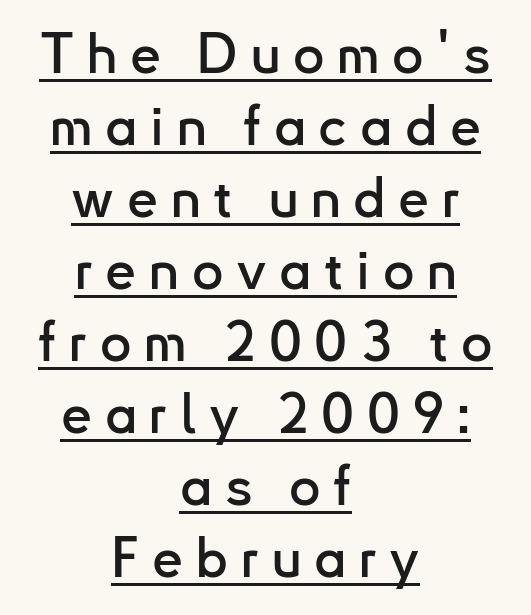
Q: Is the text italic (slanted)? A: No, it is upright.
Q: Is the typeface a serif or a sans-serif typeface? A: Sans-serif.
Q: Is the text underlined? A: Yes.
Q: How is the paragraph aligned? A: Centered.
Q: Is the spacing between letters normal or unusually wide? A: Unusually wide.
Q: Is the spacing between lines tight, normal or loose? A: Normal.
Q: Width (condensed, normal, or wide)? A: Normal.
Q: Stroke contrast? A: Low.
Q: x-height? A: Small.
Q: Monospaced? A: No.
